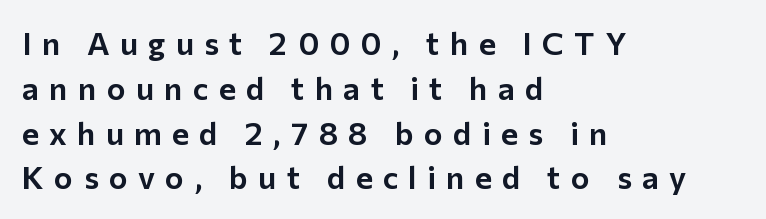
The image shows 32 px sans-serif type, upright; set left-aligned, normal line spacing (1.4x), unusually wide letter spacing (+0.32 em), not underlined; low stroke contrast and a medium x-height.
